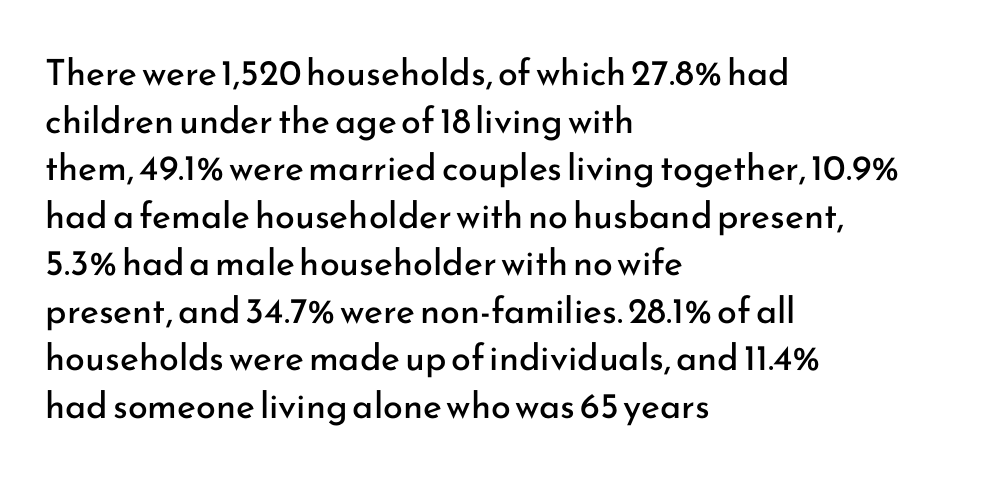
{"serif": "no", "italic": "no", "bold": "no", "weight": "regular", "width": "normal", "stroke_contrast": "low", "x_height": "small", "monospaced": "no", "underline": "no", "align": "left", "line_spacing": "normal", "line_spacing_ratio": 1.32, "letter_spacing": "normal", "letter_spacing_em": 0.0, "glyph_px": 36}
